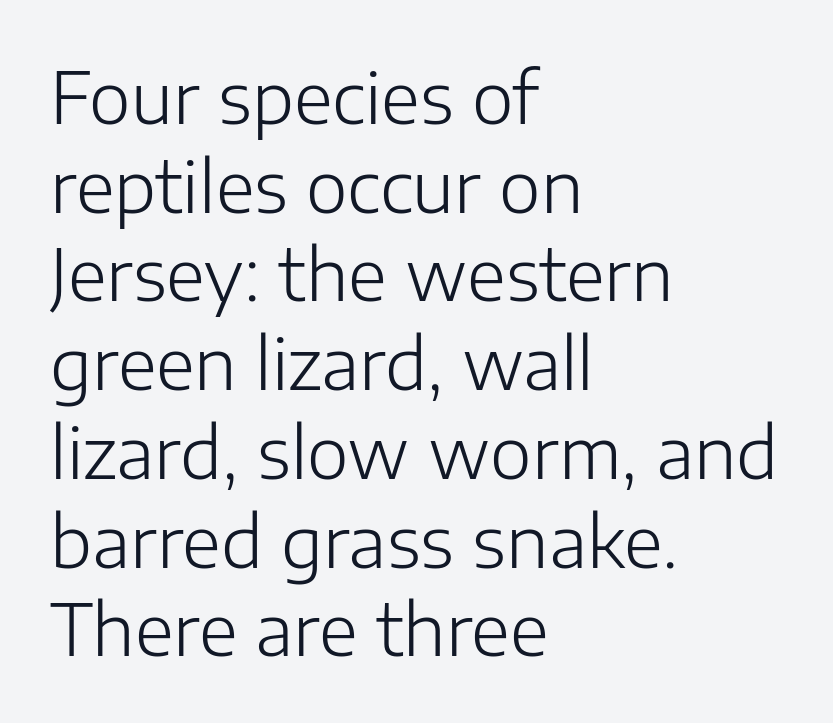
Q: Is the text bold? A: No.
Q: Is the text italic (slanted)? A: No, it is upright.
Q: Is the typeface a serif or a sans-serif typeface? A: Sans-serif.
Q: Is the text underlined? A: No.
Q: How is the paragraph aligned? A: Left-aligned.
Q: Is the spacing between letters normal or unusually wide? A: Normal.
Q: Is the spacing between lines tight, normal or loose? A: Normal.
Q: Width (condensed, normal, or wide)? A: Normal.
Q: Stroke contrast? A: Low.
Q: x-height? A: Medium.
Q: Monospaced? A: No.
